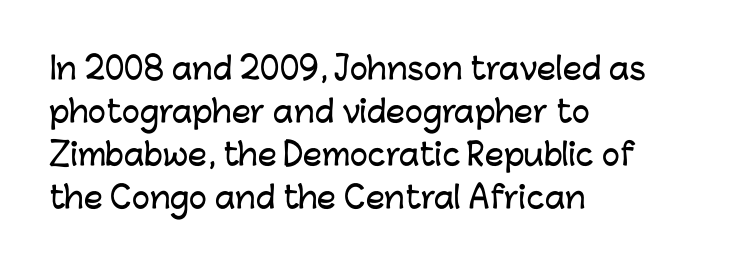
Look at the bottom of the vertical strokes: they stop flat, with no serifs. The leading is moderate, giving the passage an even texture. The baseline area is clear. The rendering uses natural spacing where letterforms have individual widths.
